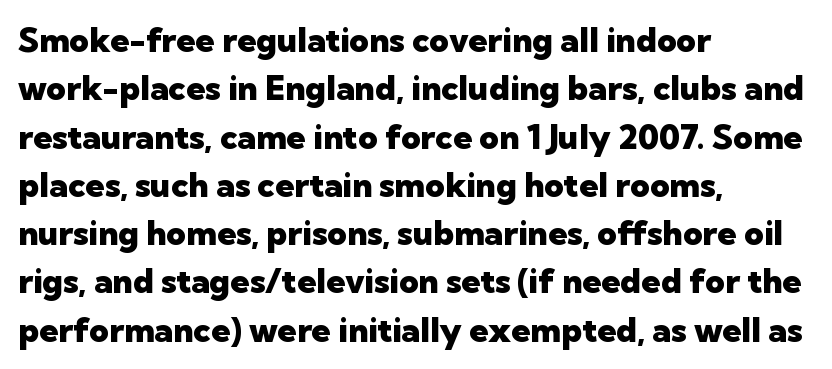
Unlike italic type, these characters show no tilt at all. Varying glyph widths throughout — classic text-font behaviour. Nobody drew a line under any word here. To sum up the face: it is a sans, with no serifs.
